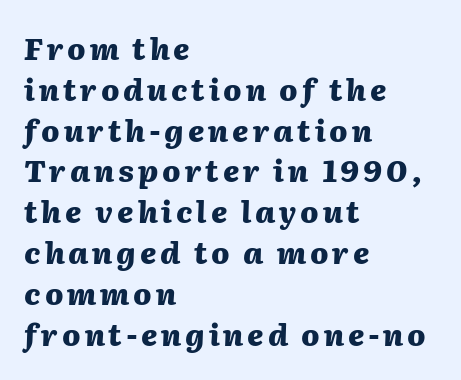
{"italic": "yes", "lean": "right", "slant_degrees": 2, "bold": "yes", "weight": "heavy", "width": "normal", "stroke_contrast": "medium", "x_height": "medium", "monospaced": "no", "underline": "no", "align": "left", "line_spacing": "normal", "line_spacing_ratio": 1.36, "glyph_px": 30}
